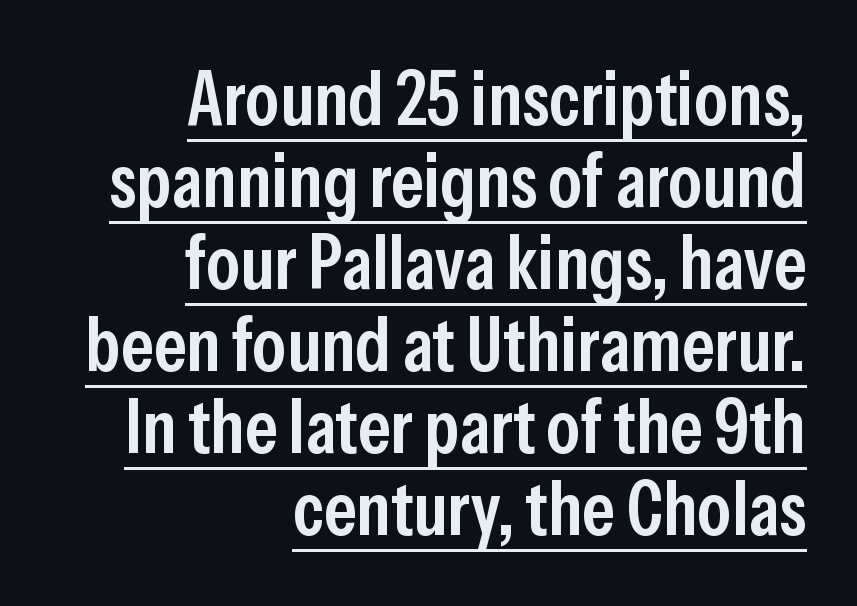
The image shows 76 px semibold, condensed sans-serif type, upright; set right-aligned, tight line spacing (1.08x), normal letter spacing, underlined; low stroke contrast and a medium x-height.
